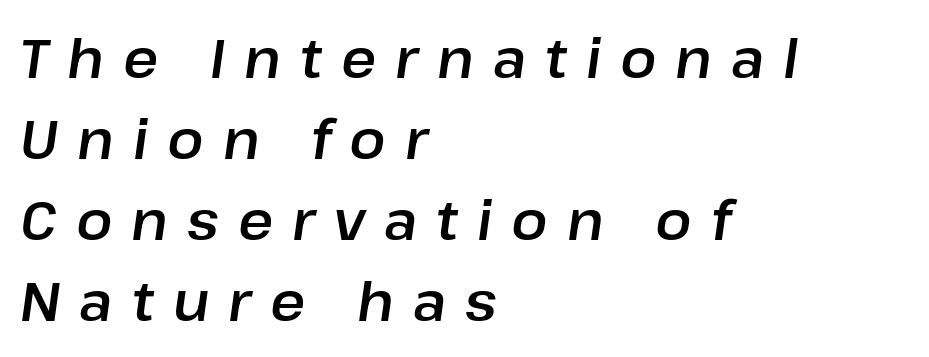
The image shows 54 px text type, italic (leaning right); set left-aligned, normal line spacing (1.5x), unusually wide letter spacing (+0.35 em), not underlined; low stroke contrast and a medium x-height.
